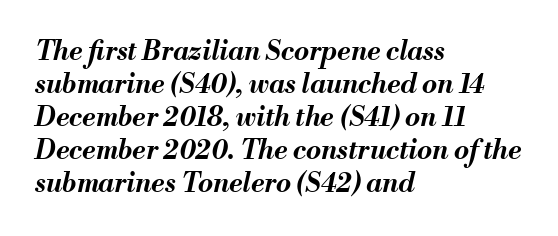
The image shows 27 px bold type, italic (leaning right); set left-aligned, line spacing 1.22x, normal letter spacing, not underlined.
